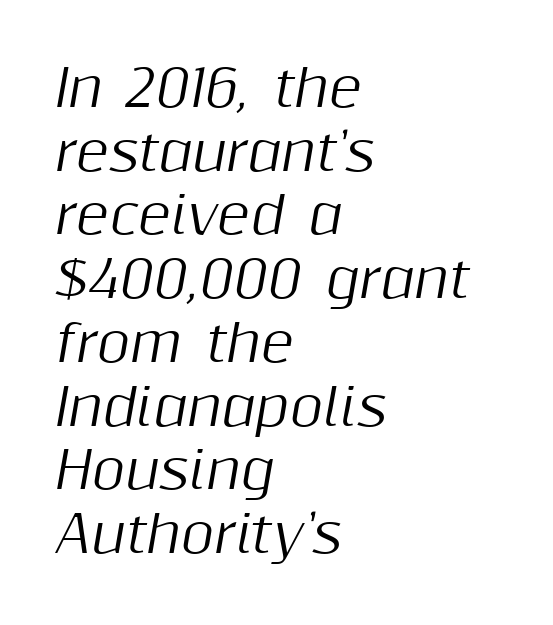
{"italic": "yes", "lean": "right", "slant_degrees": 10, "width": "normal", "stroke_contrast": "medium", "x_height": "medium", "monospaced": "no", "underline": "no", "align": "left", "line_spacing": "normal", "line_spacing_ratio": 1.25, "letter_spacing": "normal", "letter_spacing_em": 0.0, "glyph_px": 51}
